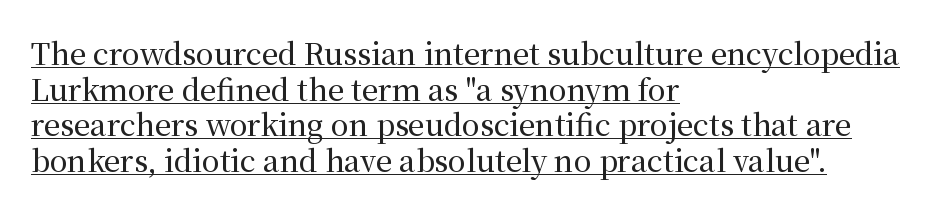
The image shows 29 px serif type, upright; set left-aligned, line spacing 1.23x, normal letter spacing, underlined; medium stroke contrast and a medium x-height.
